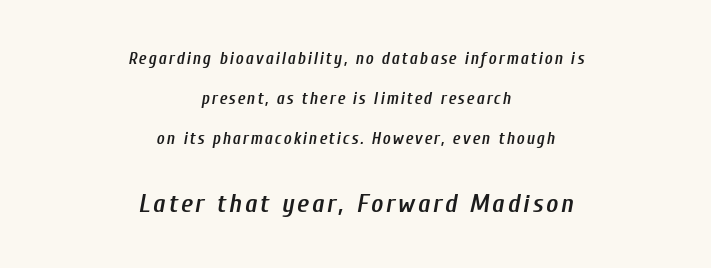
{"italic": "yes", "lean": "right", "slant_degrees": 10, "bold": "semi", "underline": "no", "align": "center", "line_spacing": "loose", "line_spacing_ratio": 2.34, "larger_block": "second", "size_ratio": 1.53, "glyph_px": 26}
